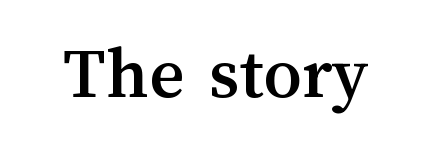
{"italic": "no", "width": "normal", "stroke_contrast": "medium", "x_height": "medium", "monospaced": "no", "underline": "no", "letter_spacing": "normal", "letter_spacing_em": 0.0, "glyph_px": 76}
